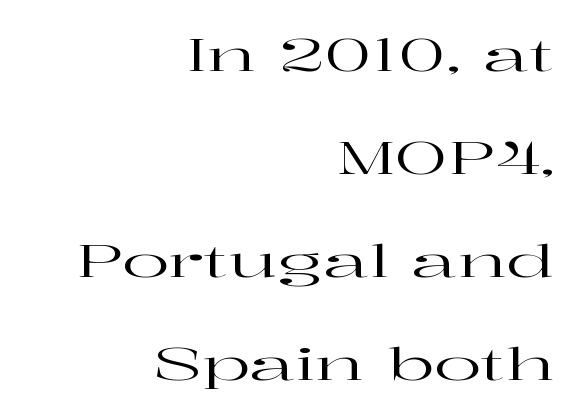
The image shows 44 px wide serif type, upright; set right-aligned, loose line spacing (2.34x), normal letter spacing, not underlined; high stroke contrast and a medium x-height.
